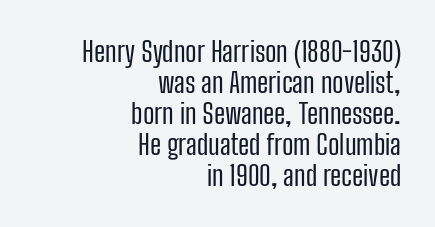
The image shows 28 px regular-weight, condensed sans-serif type, upright; set right-aligned, tight line spacing (1.11x), normal letter spacing, not underlined; low stroke contrast and a medium x-height.
